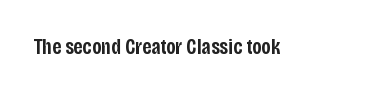
There is no visible air inserted between adjacent glyphs. The characters look somewhat weighty, a semibold short of true bold. Check the space under the baseline: it is left empty. Ascenders rise straight up at ninety degrees.
